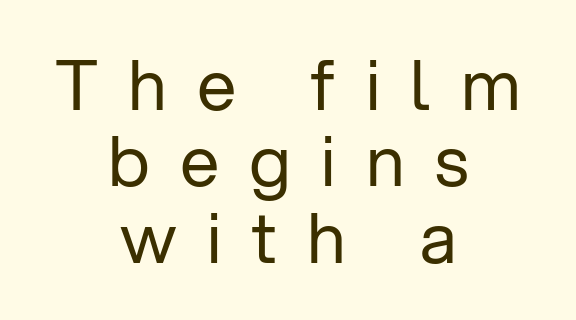
Q: Is the text bold? A: No.
Q: Is the text italic (slanted)? A: No, it is upright.
Q: Is the typeface a serif or a sans-serif typeface? A: Sans-serif.
Q: Is the text underlined? A: No.
Q: How is the paragraph aligned? A: Centered.
Q: Is the spacing between letters normal or unusually wide? A: Unusually wide.
Q: Is the spacing between lines tight, normal or loose? A: Tight.
Q: Width (condensed, normal, or wide)? A: Normal.
Q: Stroke contrast? A: Low.
Q: x-height? A: Medium.
Q: Monospaced? A: No.
